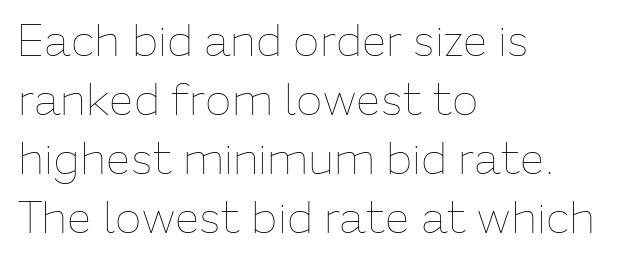
The image shows 44 px thin type, upright; set left-aligned, normal line spacing (1.34x), normal letter spacing, not underlined; low stroke contrast and a medium x-height.
